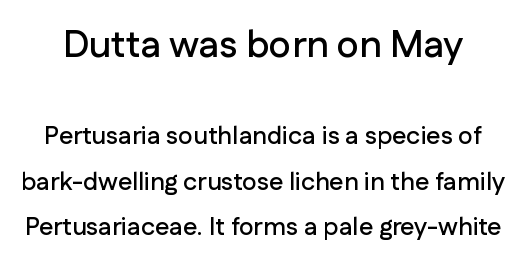
The typography opts for an upright posture over an oblique one. Underline: absent. Large over small — that's the arrangement of the two blocks here. Letterform terminals end flat and unadorned throughout the passage.
